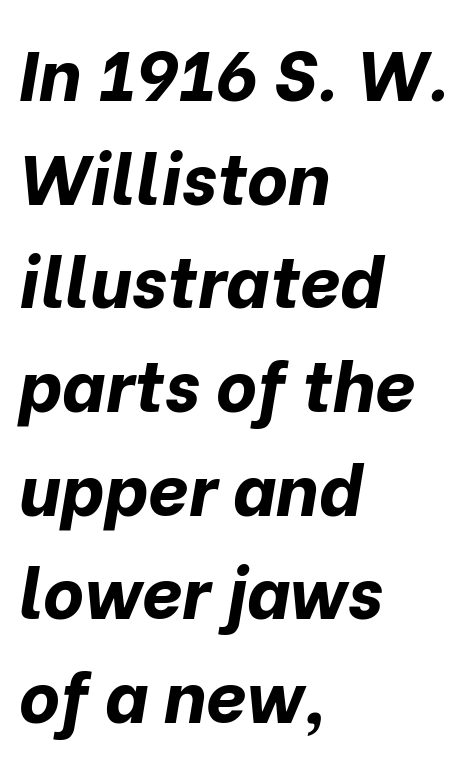
Q: Is the text bold? A: Yes.
Q: Is the text italic (slanted)? A: Yes, it leans right by about 10 degrees.
Q: Is the text underlined? A: No.
Q: How is the paragraph aligned? A: Left-aligned.
Q: Is the spacing between letters normal or unusually wide? A: Normal.
Q: Is the spacing between lines tight, normal or loose? A: Normal.
Q: Width (condensed, normal, or wide)? A: Normal.
Q: Stroke contrast? A: Low.
Q: x-height? A: Medium.
Q: Monospaced? A: No.
